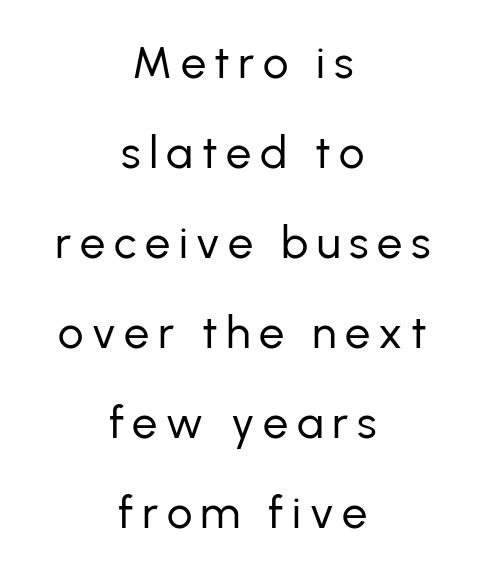
The image shows 45 px regular-weight sans-serif type, upright; set centered, loose line spacing (2.0x), not underlined; low stroke contrast and a medium x-height.
